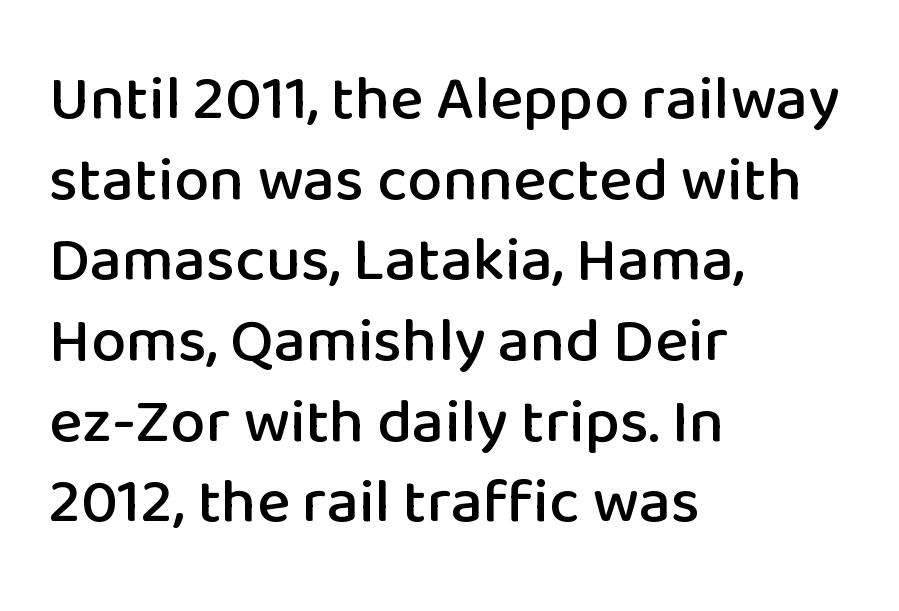
The image shows 63 px sans-serif type, upright; set left-aligned, normal line spacing (1.28x), normal letter spacing, not underlined; low stroke contrast and a medium x-height.
